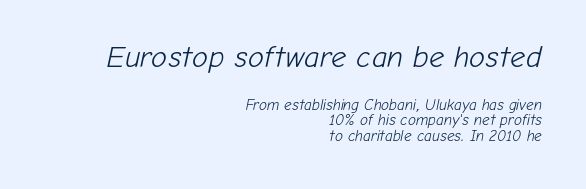
The image shows 30 px light type, italic (leaning right); set right-aligned, tight line spacing (1.01x), normal letter spacing, not underlined; the first (top) block is 2.0x larger; low stroke contrast and a medium x-height.
